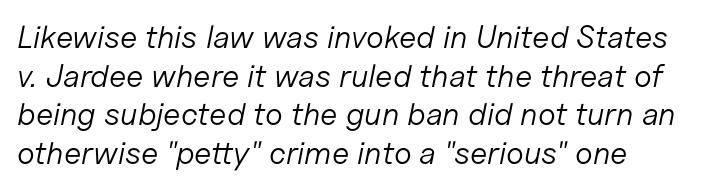
Each row of text sits above clean, open space. Observe the ordinary spacing: letters are neighbours, not strangers. The rendering uses natural spacing where letterforms have individual widths. Stroke mass is kept to a normal reading level or below. The rendering applies a slant to the glyphs.
